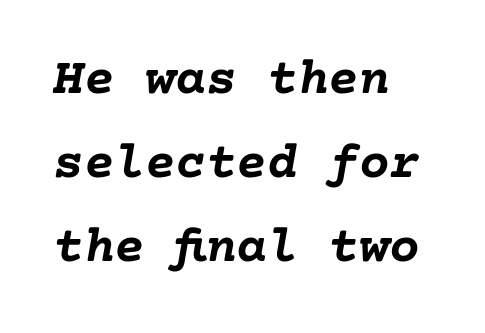
The image shows 51 px semibold type, italic (leaning right); set left-aligned, normal line spacing (1.65x), normal letter spacing, not underlined; low stroke contrast and a medium x-height.
